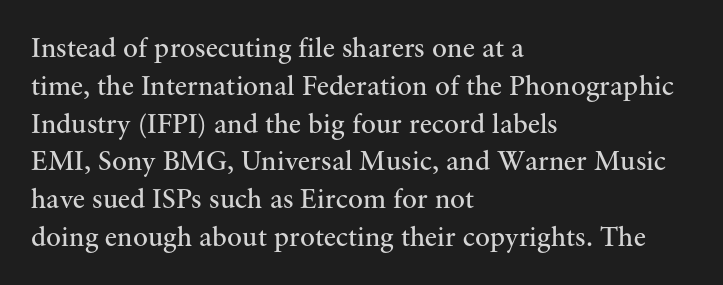
Glance below the letters and you will spot only blank space. I'd call this a serif setting — the letters wear small feet. Line spacing here is normal. Is the block centered? No — it sits flush against the left margin. The typesetting does not lean heavy: it is not bold. Is the letter spacing exaggerated? No — it looks like the ordinary default.
